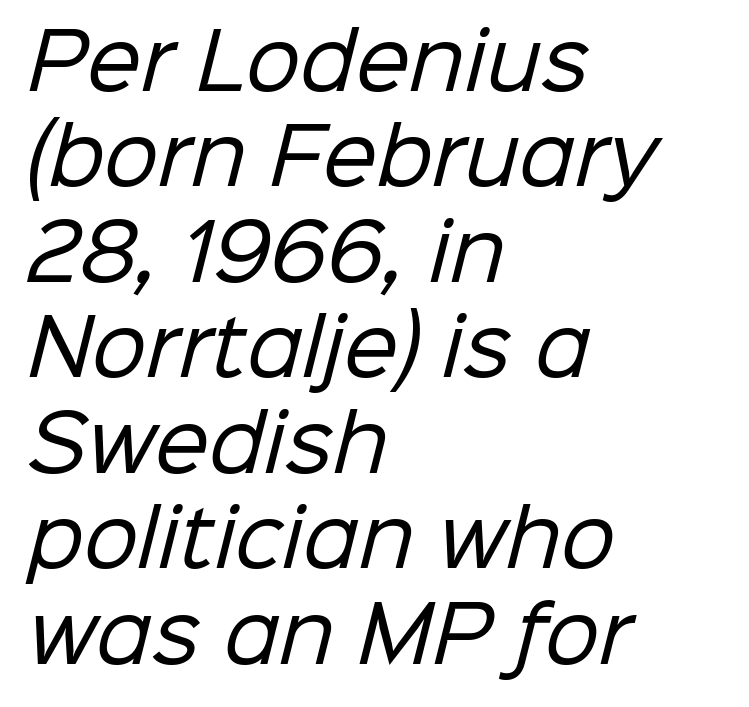
The image shows 77 px regular-weight sans-serif type; set left-aligned, line spacing 1.24x, normal letter spacing, not underlined; low stroke contrast and a medium x-height.
